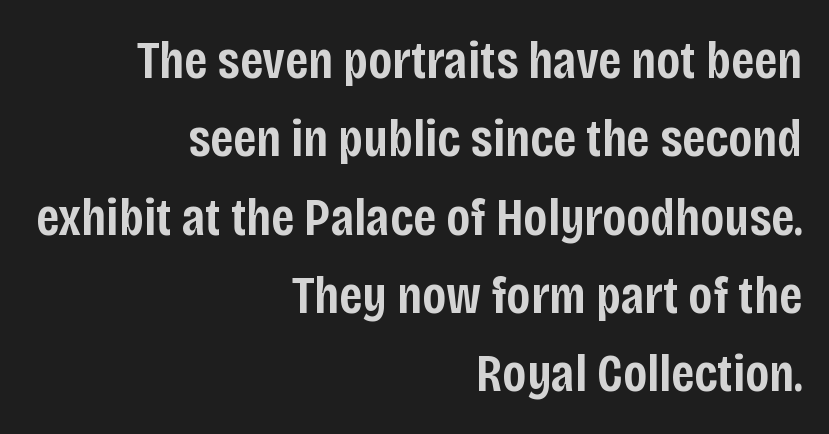
{"serif": "no", "italic": "no", "bold": "semi", "weight": "semibold", "width": "condensed", "stroke_contrast": "low", "x_height": "large", "monospaced": "no", "underline": "no", "align": "right", "line_spacing": "normal", "line_spacing_ratio": 1.45, "letter_spacing": "normal", "letter_spacing_em": 0.0, "glyph_px": 54}
